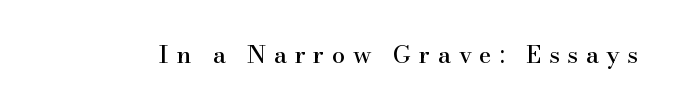
The image shows 24 px text type, upright; set unusually wide letter spacing (+0.32 em), not underlined.
